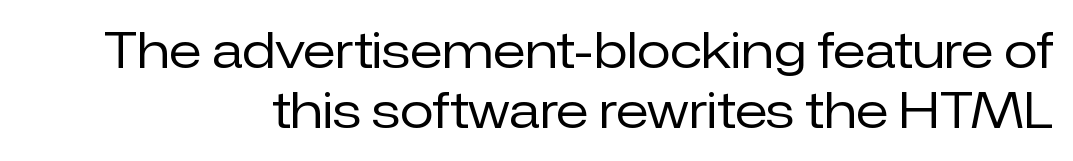
{"serif": "no", "italic": "no", "bold": "no", "weight": "regular", "width": "normal", "stroke_contrast": "low", "x_height": "medium", "monospaced": "no", "underline": "no", "align": "right", "line_spacing_ratio": 1.23, "letter_spacing": "normal", "letter_spacing_em": 0.0, "glyph_px": 49}
